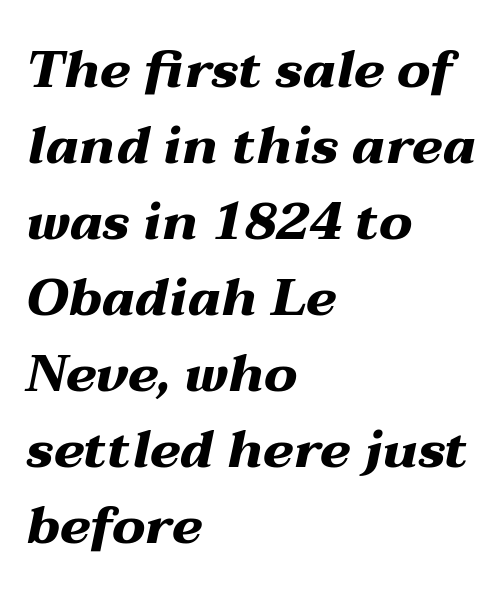
Quick note: underline off. Alignment: flush left. Caption: bold face, heavy strokes. Think of a printed novel: that variable character pitch is what you see here. This rendering leaves character spacing at its baseline value.
